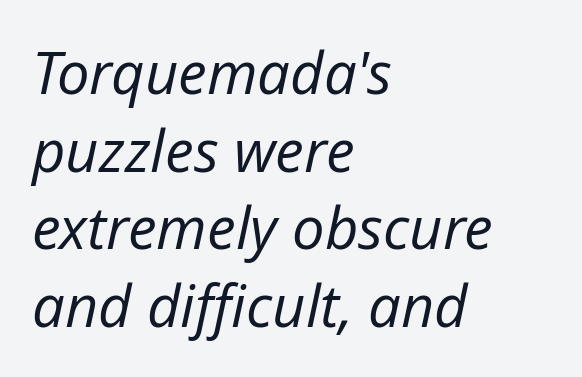
The image shows 58 px regular-weight type, italic (leaning right); set left-aligned, normal line spacing (1.34x), normal letter spacing, not underlined; low stroke contrast and a medium x-height.
